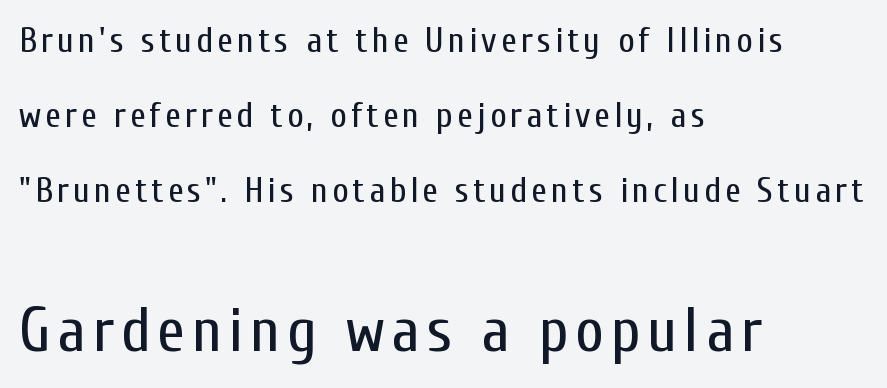
Q: Is the text bold? A: No.
Q: Is the text italic (slanted)? A: No, it is upright.
Q: Is the typeface a serif or a sans-serif typeface? A: Sans-serif.
Q: Is the text underlined? A: No.
Q: How is the paragraph aligned? A: Left-aligned.
Q: Is the spacing between lines tight, normal or loose? A: Loose.
Q: Which block of text is set in a larger size, the first (top) or the second (bottom)? A: The second (bottom) one.
Q: Width (condensed, normal, or wide)? A: Condensed.
Q: Stroke contrast? A: Low.
Q: x-height? A: Medium.
Q: Monospaced? A: No.
